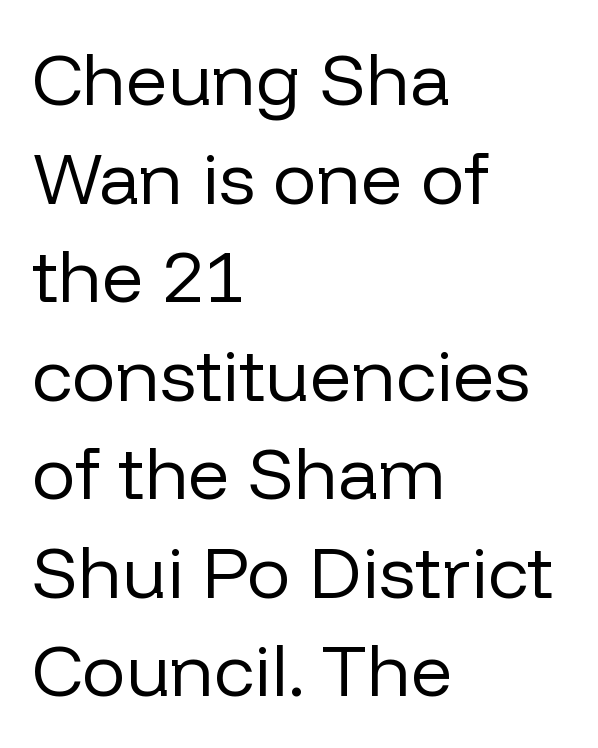
{"serif": "no", "italic": "no", "bold": "no", "weight": "regular", "width": "normal", "stroke_contrast": "low", "x_height": "medium", "monospaced": "no", "underline": "no", "align": "left", "line_spacing": "normal", "line_spacing_ratio": 1.35, "letter_spacing": "normal", "letter_spacing_em": 0.0, "glyph_px": 73}
